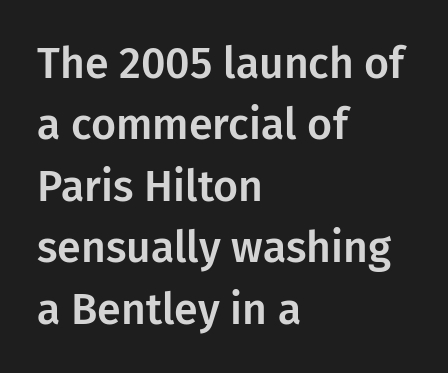
Q: Is the text italic (slanted)? A: No, it is upright.
Q: Is the typeface a serif or a sans-serif typeface? A: Sans-serif.
Q: Is the text underlined? A: No.
Q: How is the paragraph aligned? A: Left-aligned.
Q: Is the spacing between letters normal or unusually wide? A: Normal.
Q: Is the spacing between lines tight, normal or loose? A: Normal.
Q: Width (condensed, normal, or wide)? A: Normal.
Q: Stroke contrast? A: Low.
Q: x-height? A: Medium.
Q: Monospaced? A: No.
